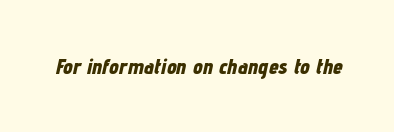
{"italic": "yes", "lean": "right", "slant_degrees": 12, "bold": "yes", "underline": "no", "letter_spacing": "normal", "letter_spacing_em": 0.0, "glyph_px": 22}
